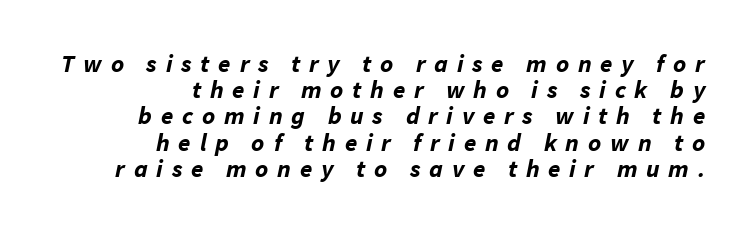
{"italic": "yes", "lean": "right", "slant_degrees": 11, "bold": "yes", "underline": "no", "align": "right", "line_spacing": "tight", "line_spacing_ratio": 1.05, "letter_spacing": "wide", "letter_spacing_em": 0.35, "glyph_px": 25}
